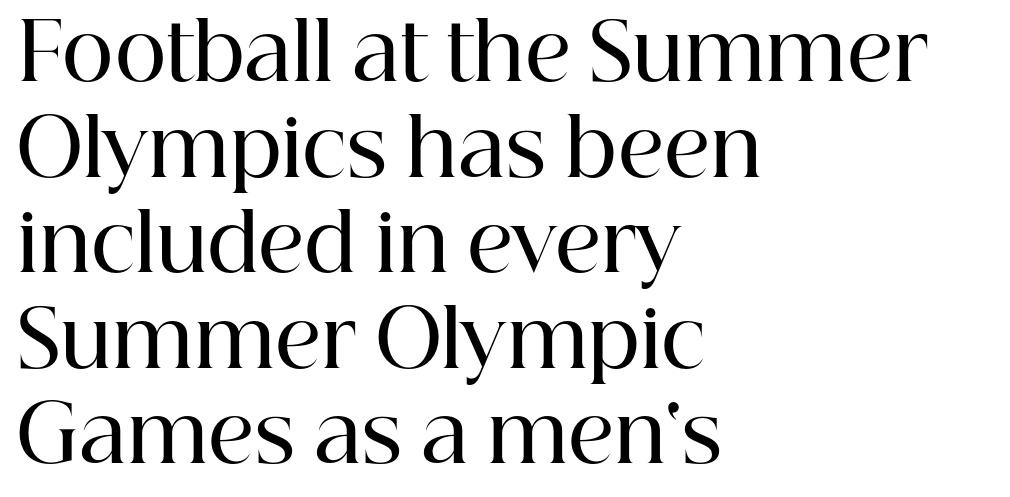
As a designer I'd log this as weight 600, semibold. Observe the serifs anchoring each vertical stroke in this sample. The string is rendered with underlining switched off. Character widths vary here, with narrow letters taking less room than wide ones.
